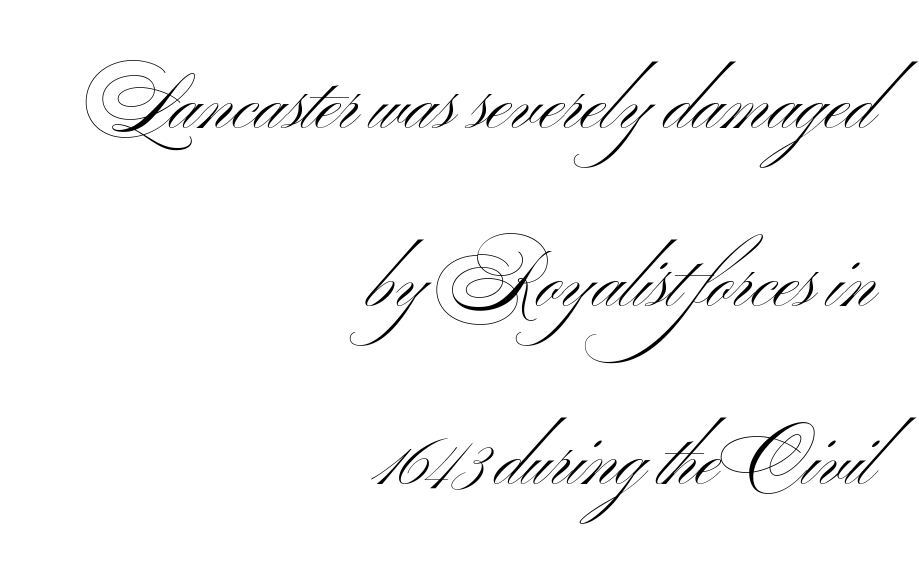
This rendering uses right alignment, leaving the left contour irregular. Typographically, this falls in the sans-serif category. A typesetter would call this proportional, since set widths differ per character. Descenders are the only things crossing below the line.
